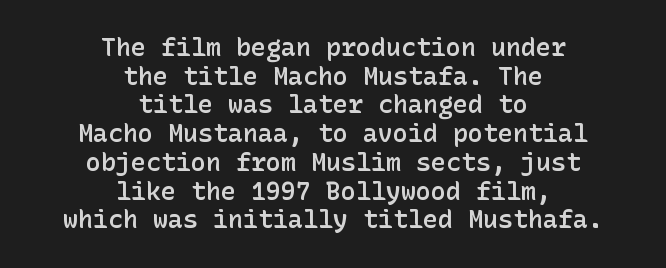
The image shows 25 px text type, upright; set centered, tight line spacing (1.15x), normal letter spacing, not underlined.
